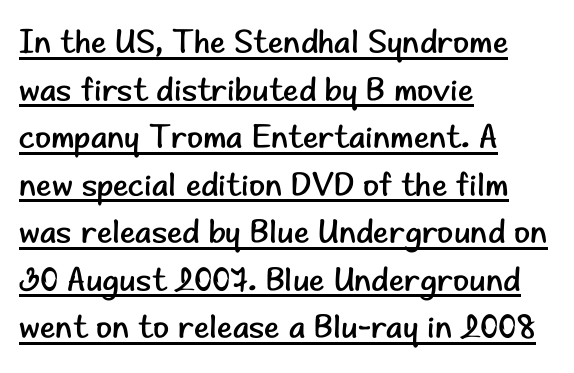
Q: Is the text bold? A: No.
Q: Is the text italic (slanted)? A: No, it is upright.
Q: Is the typeface a serif or a sans-serif typeface? A: Sans-serif.
Q: Is the text underlined? A: Yes.
Q: How is the paragraph aligned? A: Left-aligned.
Q: Is the spacing between letters normal or unusually wide? A: Normal.
Q: Is the spacing between lines tight, normal or loose? A: Normal.
Q: Width (condensed, normal, or wide)? A: Normal.
Q: Stroke contrast? A: Low.
Q: x-height? A: Small.
Q: Monospaced? A: No.
